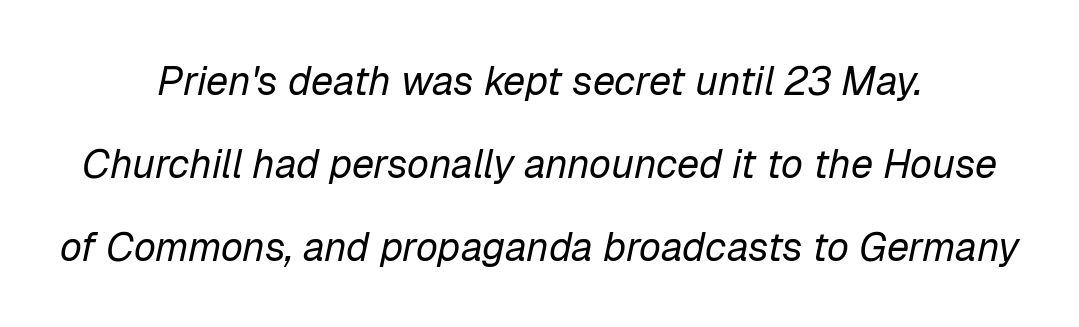
{"italic": "yes", "lean": "right", "slant_degrees": 12, "bold": "no", "weight": "regular", "width": "normal", "stroke_contrast": "low", "x_height": "medium", "monospaced": "no", "underline": "no", "align": "center", "line_spacing": "loose", "line_spacing_ratio": 2.07, "letter_spacing": "normal", "letter_spacing_em": 0.0, "glyph_px": 40}
